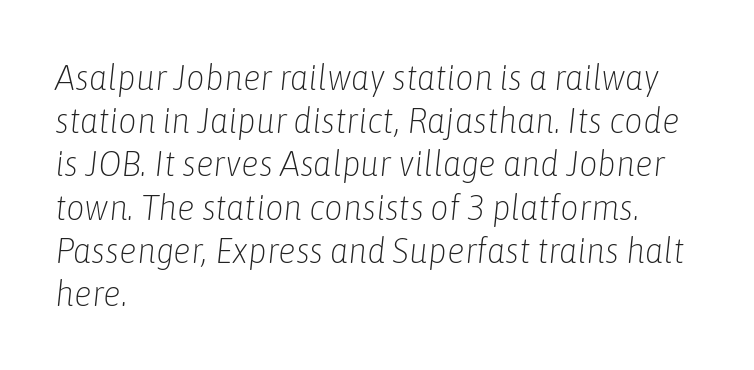
{"italic": "yes", "lean": "right", "slant_degrees": 6, "bold": "no", "weight": "light", "width": "condensed", "stroke_contrast": "low", "x_height": "medium", "monospaced": "no", "underline": "no", "align": "left", "line_spacing_ratio": 1.2, "letter_spacing": "normal", "letter_spacing_em": 0.0, "glyph_px": 36}
